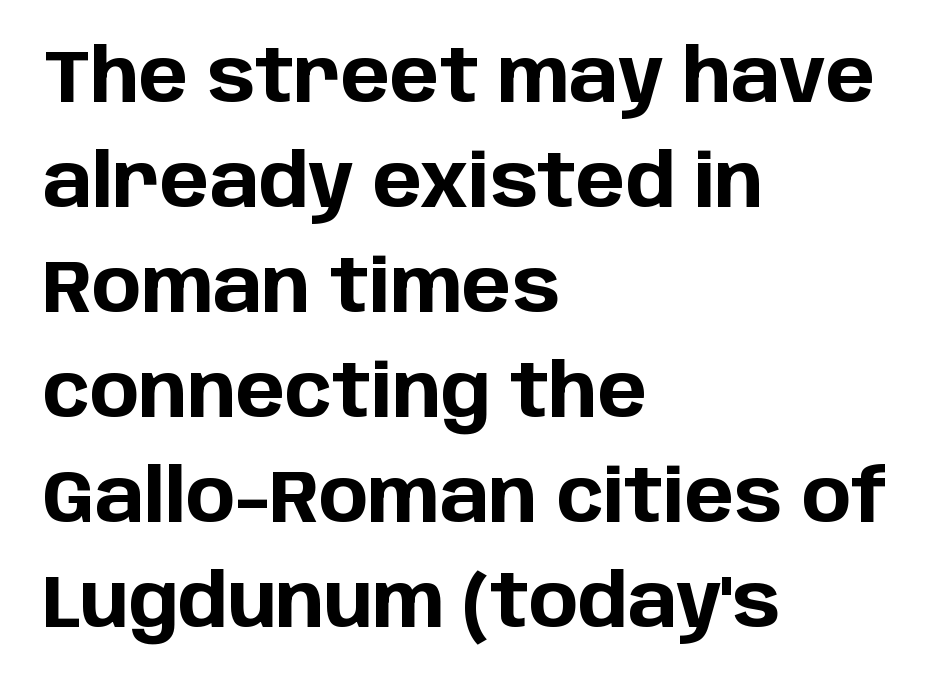
Q: Is the text bold? A: Yes.
Q: Is the text italic (slanted)? A: No, it is upright.
Q: Is the typeface a serif or a sans-serif typeface? A: Sans-serif.
Q: Is the text underlined? A: No.
Q: How is the paragraph aligned? A: Left-aligned.
Q: Is the spacing between letters normal or unusually wide? A: Normal.
Q: Is the spacing between lines tight, normal or loose? A: Normal.
Q: Width (condensed, normal, or wide)? A: Normal.
Q: Stroke contrast? A: Low.
Q: x-height? A: Large.
Q: Monospaced? A: No.
